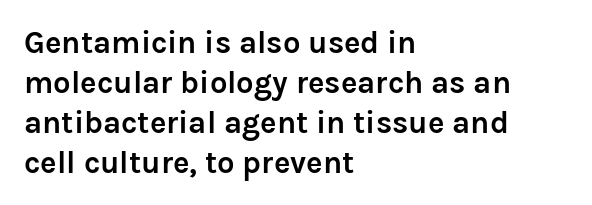
Classification — sans serif. A roman cut, with each character standing at attention. Lines of text with bare space underneath. Between one letter and the next there's only the usual sliver of space. The lines sit at an ordinary, default distance from one another.
